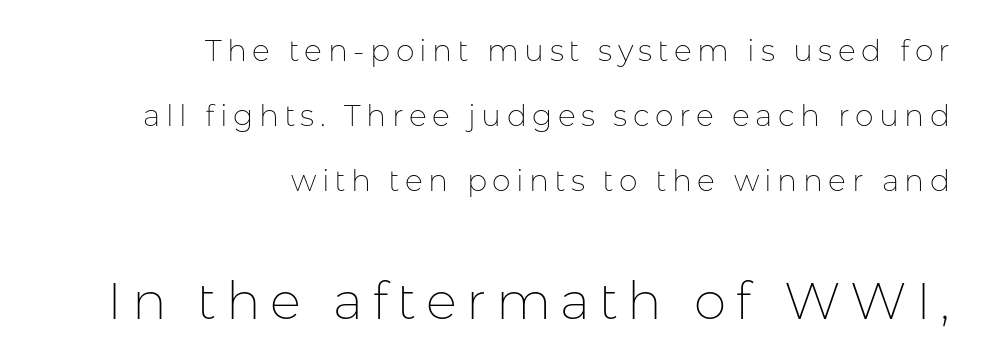
The image shows 52 px thin sans-serif type, upright; set right-aligned, loose line spacing (2.17x), not underlined; the second (bottom) block is 1.73x larger; low stroke contrast and a medium x-height.
